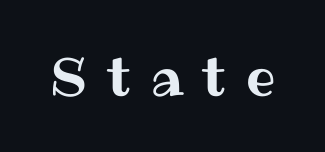
Type without underlining. Notice how the stems are strictly vertical — no italics here. Caption: expanded tracking, letters set apart. Do the characters align in a grid? No, the font is proportional.
